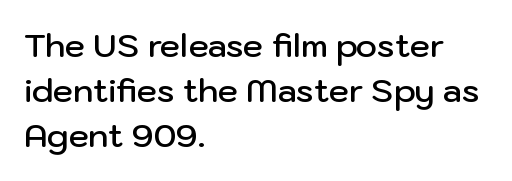
{"serif": "no", "italic": "no", "bold": "semi", "weight": "semibold", "width": "normal", "stroke_contrast": "low", "x_height": "medium", "monospaced": "no", "underline": "no", "align": "left", "line_spacing": "normal", "line_spacing_ratio": 1.41, "letter_spacing": "normal", "letter_spacing_em": 0.0, "glyph_px": 32}
